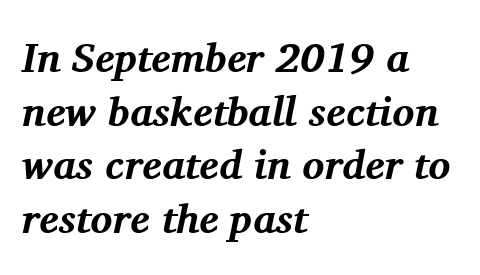
{"serif": "yes", "italic": "yes", "lean": "right", "slant_degrees": 11, "bold": "yes", "weight": "bold", "width": "normal", "stroke_contrast": "medium", "x_height": "medium", "monospaced": "no", "underline": "no", "align": "left", "line_spacing": "normal", "line_spacing_ratio": 1.31, "letter_spacing": "normal", "letter_spacing_em": 0.0, "glyph_px": 41}
